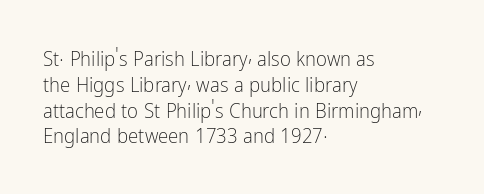
The image shows 21 px text type, upright; set left-aligned, line spacing 1.23x, normal letter spacing, not underlined.
